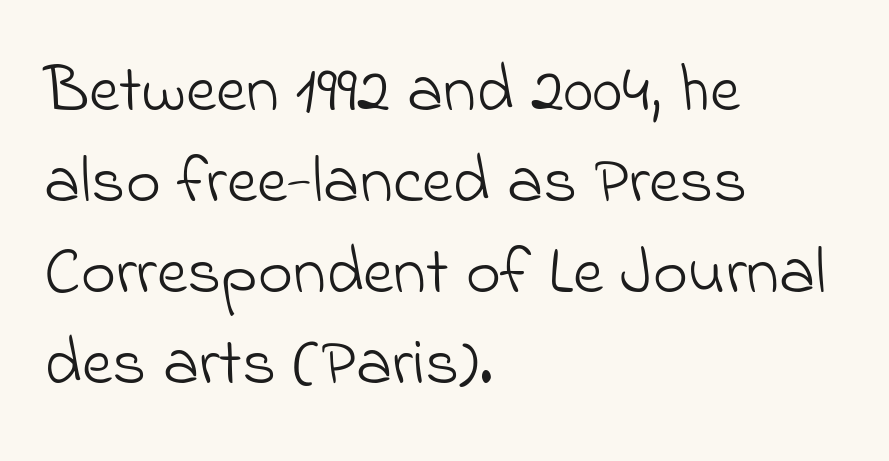
The image shows 67 px light sans-serif type; set left-aligned, normal line spacing (1.36x), normal letter spacing, not underlined; low stroke contrast and a small x-height.
